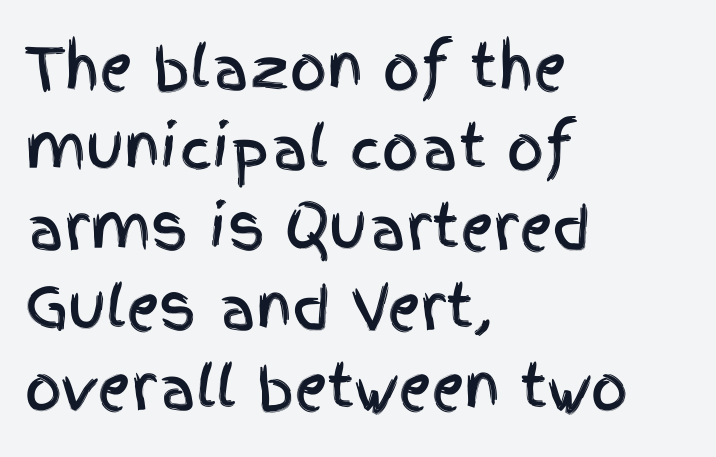
{"serif": "no", "italic": "no", "width": "condensed", "x_height": "large", "monospaced": "no", "underline": "no", "align": "left", "line_spacing": "normal", "line_spacing_ratio": 1.38, "letter_spacing": "normal", "letter_spacing_em": 0.0, "glyph_px": 58}
